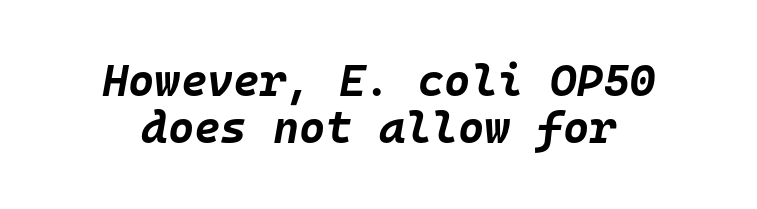
{"italic": "yes", "lean": "right", "slant_degrees": 10, "bold": "yes", "weight": "bold", "width": "normal", "stroke_contrast": "low", "x_height": "large", "monospaced": "yes", "underline": "no", "line_spacing": "tight", "line_spacing_ratio": 1.05, "letter_spacing": "normal", "letter_spacing_em": 0.0, "glyph_px": 45}
